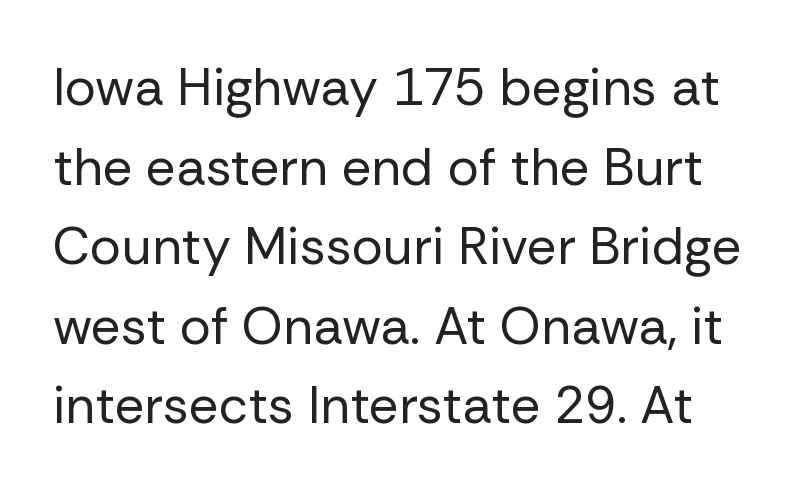
The image shows 52 px regular-weight sans-serif type, upright; set normal line spacing (1.53x), normal letter spacing, not underlined; low stroke contrast and a medium x-height.
